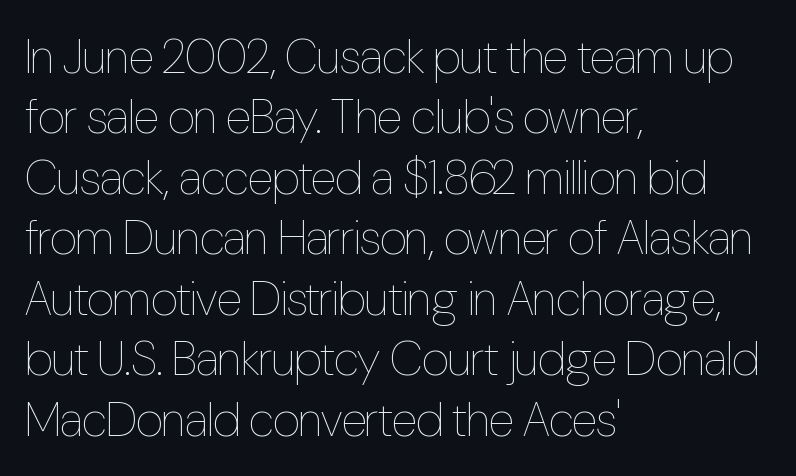
The image shows 48 px thin, condensed type, upright; set left-aligned, normal line spacing (1.26x), normal letter spacing, not underlined; low stroke contrast and a medium x-height.
